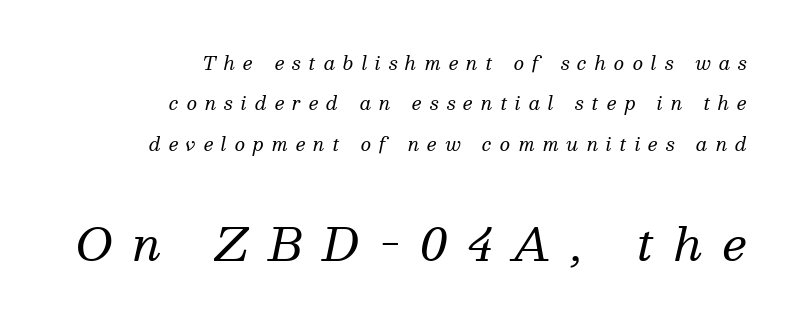
{"serif": "yes", "italic": "yes", "lean": "right", "slant_degrees": 13, "bold": "no", "weight": "regular", "width": "normal", "stroke_contrast": "medium", "x_height": "medium", "monospaced": "no", "underline": "no", "align": "right", "line_spacing": "loose", "line_spacing_ratio": 2.24, "letter_spacing": "wide", "letter_spacing_em": 0.45, "larger_block": "second", "size_ratio": 2.5, "glyph_px": 45}
